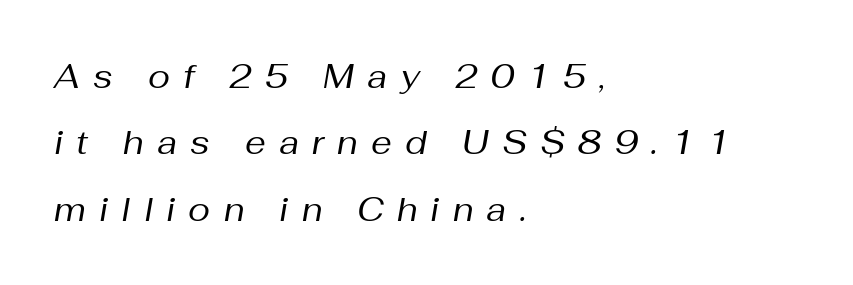
Does the lettering tilt? It does — this is italic. Character widths vary here, with narrow letters taking less room than wide ones. The area under the type is left untouched. What's the leading like? Stretched, with rows far apart.
